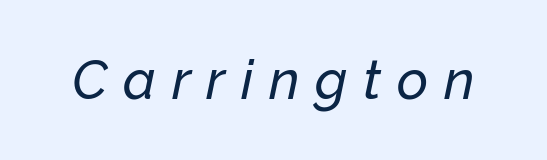
The rendering inserts visible extra space after every character. Lines of text with bare space underneath. The lettering tilts uniformly, giving the passage an italic look. Varying glyph widths throughout — classic text-font behaviour.
